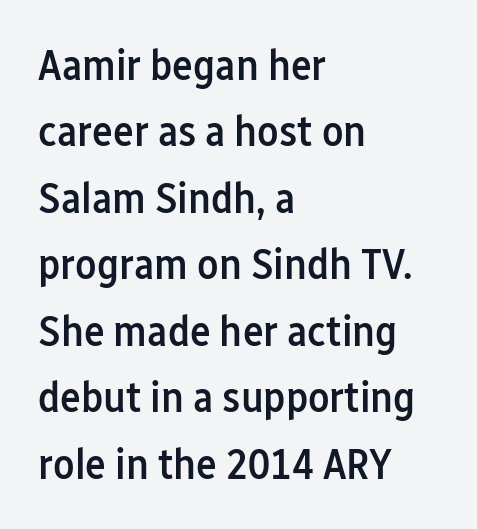
You can tell from the bare stems that sans-serif type was used. Normally led — the rows are evenly, conventionally spaced. The letters advance in unequal steps, a hallmark of proportional type. Observe the ordinary spacing: letters are neighbours, not strangers. I'd describe the lettering as semibold — firm but not a full bold.
